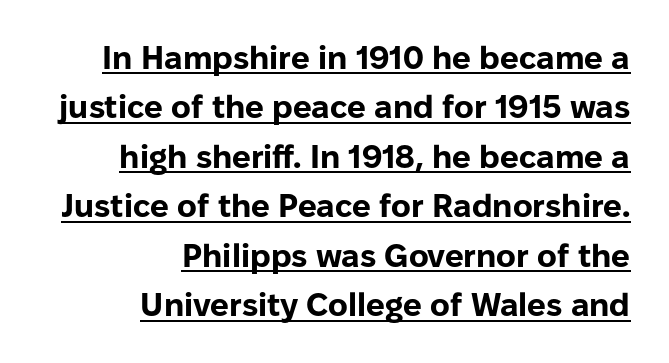
These lines carry a lot of weight — the face is fully bold. Look at the bottom of the vertical strokes: they stop flat, with no serifs. The string is rendered with underlining switched on. Tall strokes in this sample are plumb rather than angled.
